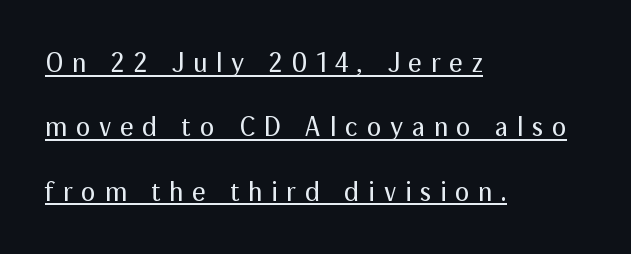
Q: Is the text bold? A: No.
Q: Is the text italic (slanted)? A: No, it is upright.
Q: Is the text underlined? A: Yes.
Q: How is the paragraph aligned? A: Left-aligned.
Q: Is the spacing between letters normal or unusually wide? A: Unusually wide.
Q: Is the spacing between lines tight, normal or loose? A: Loose.
